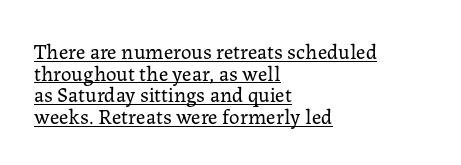
Q: Is the text bold? A: No.
Q: Is the text italic (slanted)? A: No, it is upright.
Q: Is the text underlined? A: Yes.
Q: How is the paragraph aligned? A: Left-aligned.
Q: Is the spacing between letters normal or unusually wide? A: Normal.
Q: Is the spacing between lines tight, normal or loose? A: Tight.
